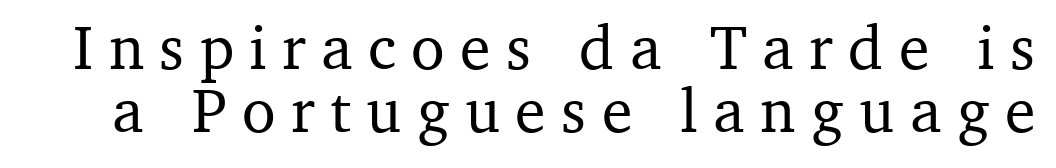
The image shows 62 px serif type, upright; set tight line spacing (1.01x), unusually wide letter spacing (+0.25 em), not underlined; medium stroke contrast and a medium x-height.
